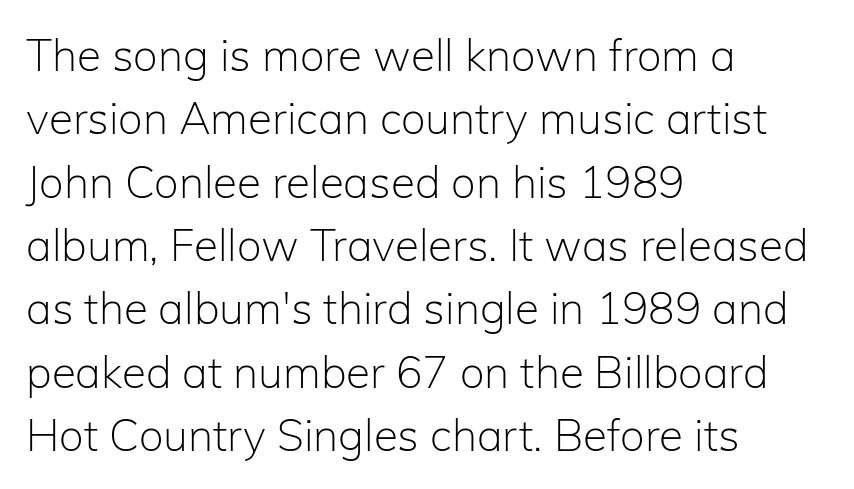
{"serif": "no", "italic": "no", "bold": "no", "weight": "light", "width": "normal", "stroke_contrast": "low", "x_height": "medium", "monospaced": "no", "underline": "no", "align": "left", "line_spacing": "normal", "line_spacing_ratio": 1.44, "letter_spacing": "normal", "letter_spacing_em": 0.0, "glyph_px": 44}
